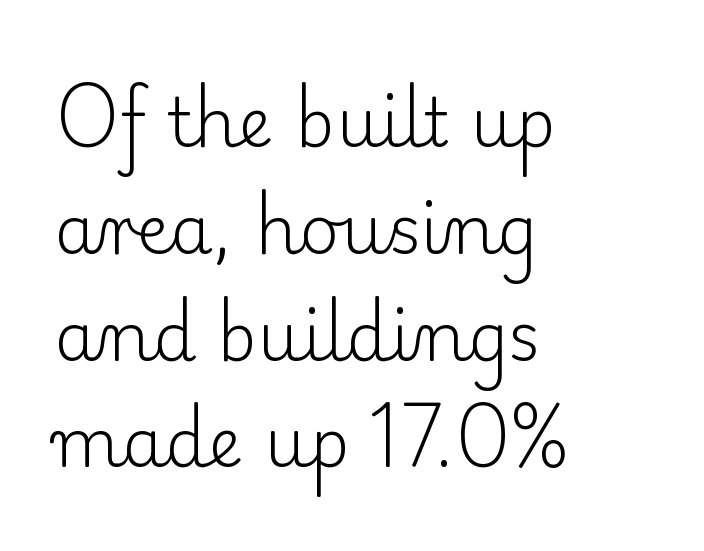
Q: Is the text bold? A: No.
Q: Is the text italic (slanted)? A: No, it is upright.
Q: Is the text underlined? A: No.
Q: How is the paragraph aligned? A: Left-aligned.
Q: Is the spacing between letters normal or unusually wide? A: Normal.
Q: Is the spacing between lines tight, normal or loose? A: Normal.
Q: Width (condensed, normal, or wide)? A: Normal.
Q: Stroke contrast? A: Low.
Q: x-height? A: Small.
Q: Monospaced? A: No.
